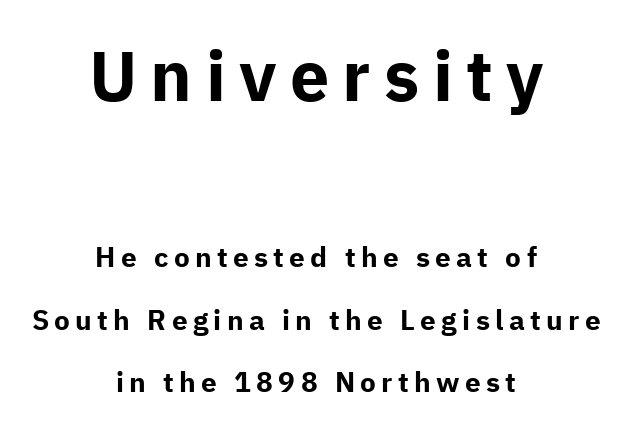
The image shows 70 px bold sans-serif type, upright; set centered, loose line spacing (2.22x), not underlined; the first (top) block is 2.5x larger; low stroke contrast and a medium x-height.
